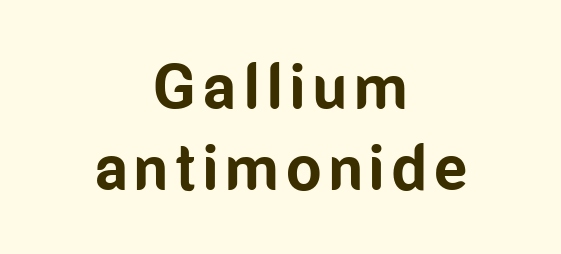
The area under the type is left untouched. A full-strength bold gives these letters their thick strokes. You can tell it's not italic because the verticals are truly vertical. Looks like regular typesetting: each glyph gets only the width it needs. Leading matches the norm, producing a regular column.
